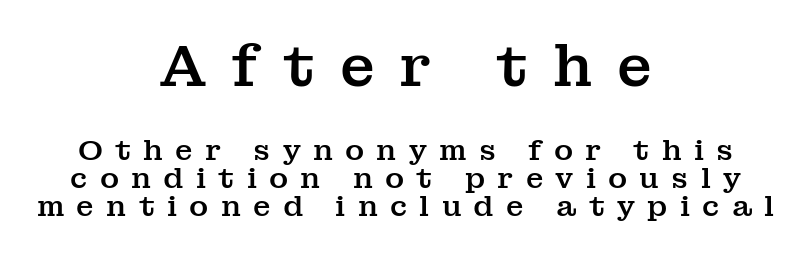
Q: Is the text italic (slanted)? A: No, it is upright.
Q: Is the typeface a serif or a sans-serif typeface? A: Serif.
Q: Is the text underlined? A: No.
Q: How is the paragraph aligned? A: Centered.
Q: Is the spacing between letters normal or unusually wide? A: Unusually wide.
Q: Is the spacing between lines tight, normal or loose? A: Tight.
Q: Which block of text is set in a larger size, the first (top) or the second (bottom)? A: The first (top) one.
Q: Width (condensed, normal, or wide)? A: Normal.
Q: Stroke contrast? A: Medium.
Q: x-height? A: Medium.
Q: Monospaced? A: No.
